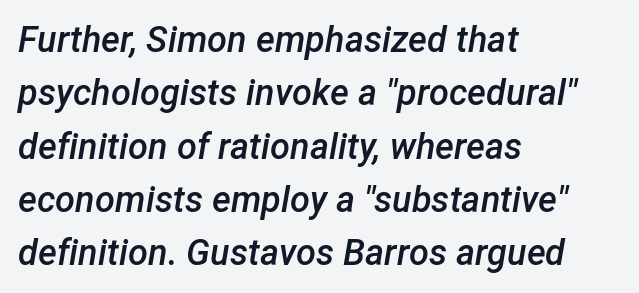
{"italic": "yes", "lean": "right", "slant_degrees": 12, "bold": "semi", "weight": "semibold", "width": "normal", "stroke_contrast": "low", "x_height": "medium", "monospaced": "no", "underline": "no", "align": "left", "line_spacing": "normal", "line_spacing_ratio": 1.48, "letter_spacing": "normal", "letter_spacing_em": 0.0, "glyph_px": 36}
